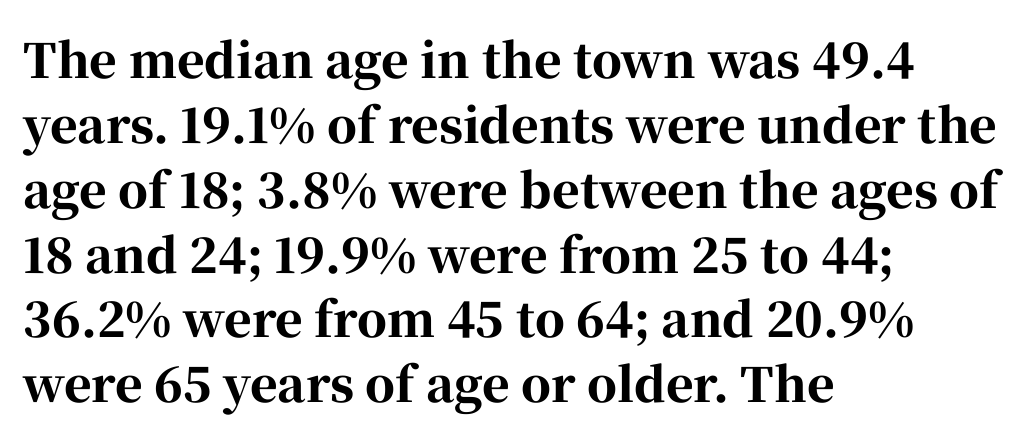
The typesetting leans heavy: a genuine bold. Just letters on the line, the space beneath them empty. The type sits square on the baseline with zero lean. All the whitespace from short lines collects on the right. The designer left line spacing at the default. This sample uses a serif face.
